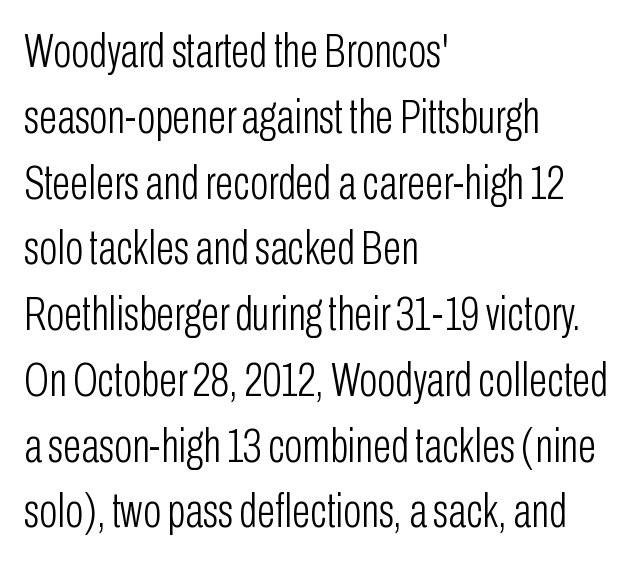
The paragraph has a hard left edge and a soft right edge. This sample has the flowing, uneven cadence of proportional lettering. Vertical stems look standard width or narrower in stroke. Normally led — the rows are evenly, conventionally spaced.
